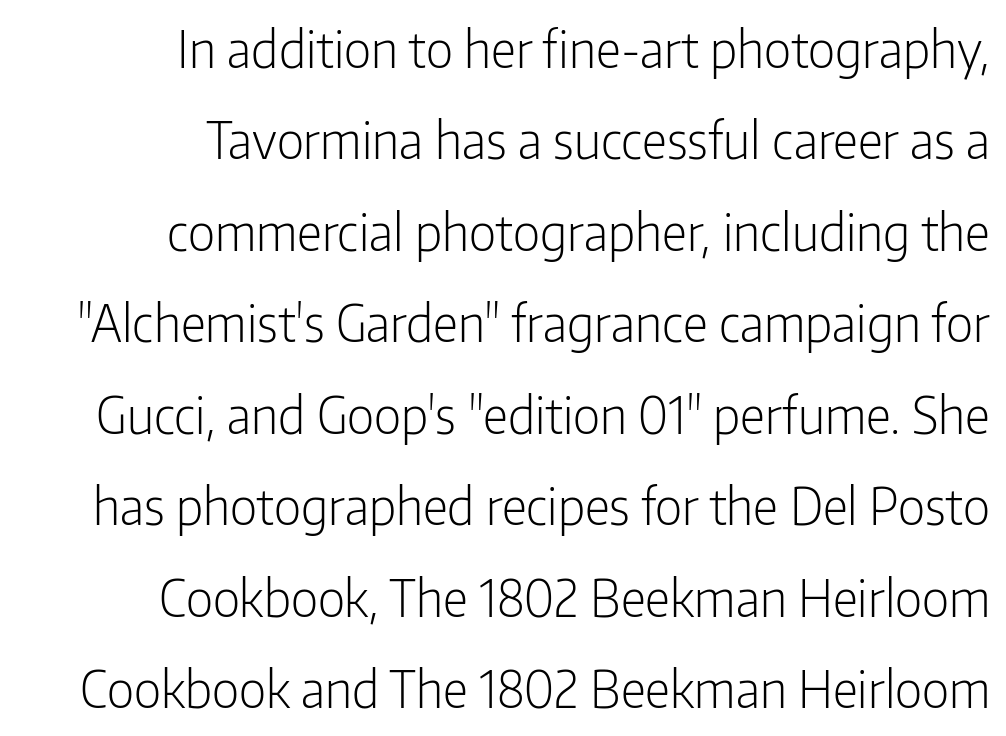
A typesetter would call this zero additional tracking. Anything drawn beneath the words? Only blank space. Which margin do the lines hug? The right one — the left edge is uneven. Regarding serifs, this sample does without them. Vertical stems look standard width or narrower in stroke.
